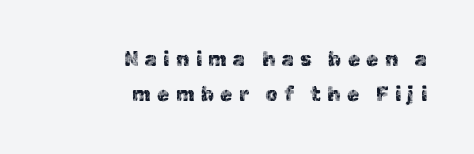
Q: Is the text italic (slanted)? A: No, it is upright.
Q: Is the text underlined? A: No.
Q: How is the paragraph aligned? A: Right-aligned.
Q: Is the spacing between letters normal or unusually wide? A: Unusually wide.
